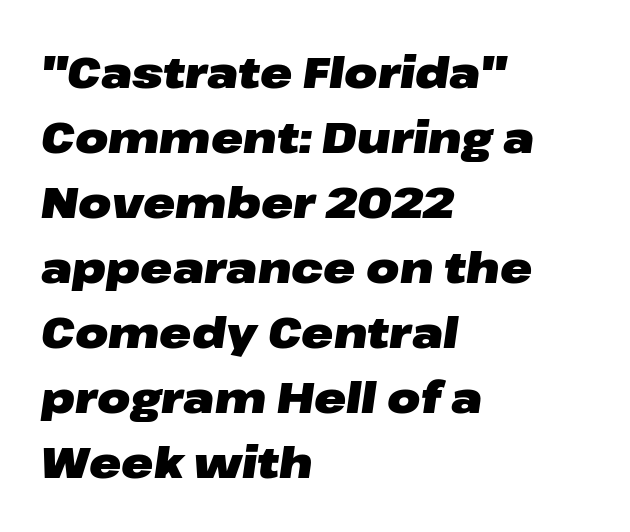
The image shows 43 px heavy, wide type, italic (leaning right); set left-aligned, normal line spacing (1.51x), normal letter spacing, not underlined; low stroke contrast and a medium x-height.
